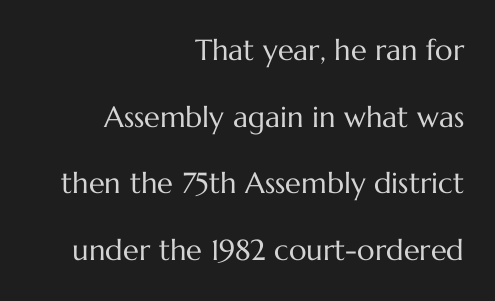
The image shows 29 px regular-weight type, upright; set right-aligned, loose line spacing (2.3x), normal letter spacing, not underlined; medium stroke contrast and a medium x-height.
